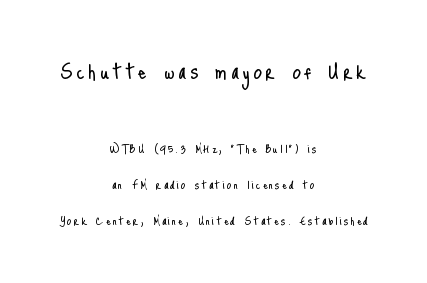
Caption: multi-line text, centered on the measure. The font's upright variant was chosen for this text. Quick note: interline space is abundant. Weight: in the light-to-regular range. Is the lower block the larger one? No — the upper block carries the bigger type.
